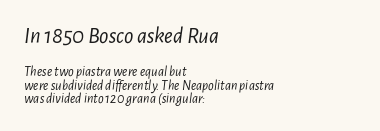
{"italic": "yes", "lean": "right", "slant_degrees": 7, "bold": "no", "underline": "no", "align": "left", "line_spacing": "tight", "line_spacing_ratio": 0.96, "letter_spacing": "normal", "letter_spacing_em": 0.0, "larger_block": "first", "size_ratio": 1.64, "glyph_px": 23}
